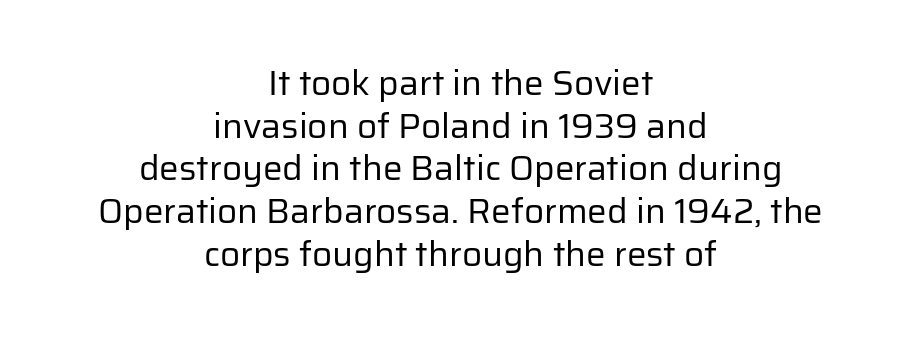
Q: Is the text bold? A: No.
Q: Is the text italic (slanted)? A: No, it is upright.
Q: Is the typeface a serif or a sans-serif typeface? A: Sans-serif.
Q: Is the text underlined? A: No.
Q: How is the paragraph aligned? A: Centered.
Q: Is the spacing between letters normal or unusually wide? A: Normal.
Q: Width (condensed, normal, or wide)? A: Normal.
Q: Stroke contrast? A: Low.
Q: x-height? A: Medium.
Q: Monospaced? A: No.
